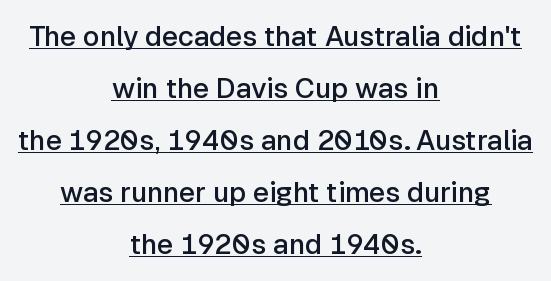
Q: Is the text bold? A: Semi-bold.
Q: Is the text italic (slanted)? A: No, it is upright.
Q: Is the typeface a serif or a sans-serif typeface? A: Sans-serif.
Q: Is the text underlined? A: Yes.
Q: How is the paragraph aligned? A: Centered.
Q: Is the spacing between letters normal or unusually wide? A: Normal.
Q: Width (condensed, normal, or wide)? A: Normal.
Q: Stroke contrast? A: Low.
Q: x-height? A: Medium.
Q: Monospaced? A: No.
